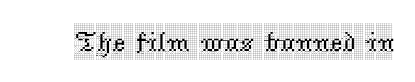
The image shows 28 px condensed serif type, upright; set normal letter spacing, not underlined; a large x-height.
